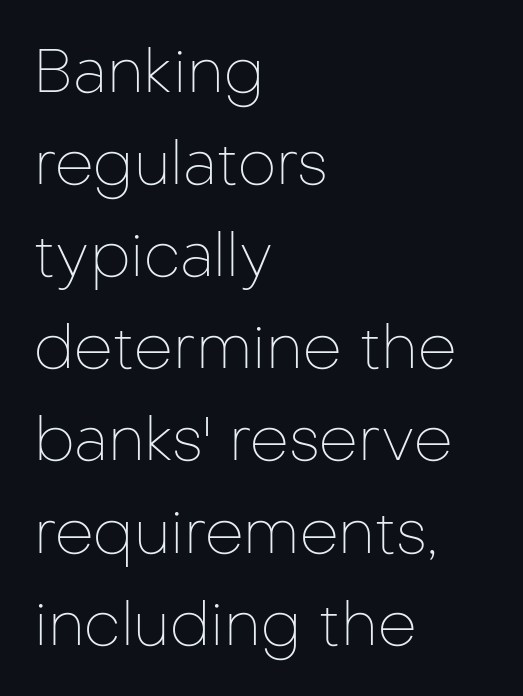
{"serif": "no", "italic": "no", "bold": "no", "weight": "thin", "width": "normal", "stroke_contrast": "low", "x_height": "medium", "monospaced": "no", "underline": "no", "align": "left", "line_spacing": "normal", "line_spacing_ratio": 1.51, "letter_spacing": "normal", "letter_spacing_em": 0.0, "glyph_px": 61}
